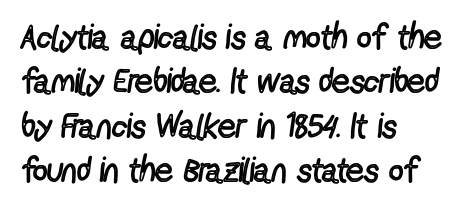
The gaps between neighbouring characters are ordinary and unremarkable. Descenders hang freely into open space. Are there feet on the stems? There aren't — it's a sans. Horizontal bands of white between lines are of average thickness. Reading down the block, your eye returns to a fixed left position each line.
